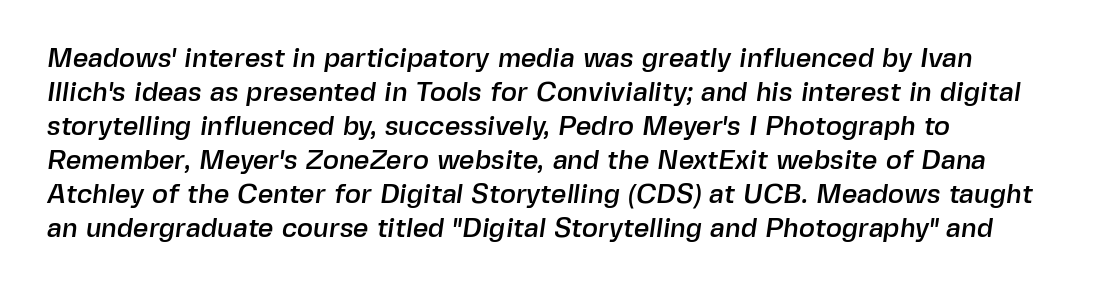
{"underline": "no", "align": "left", "line_spacing": "normal", "line_spacing_ratio": 1.26, "letter_spacing": "normal", "letter_spacing_em": 0.0, "glyph_px": 27}
